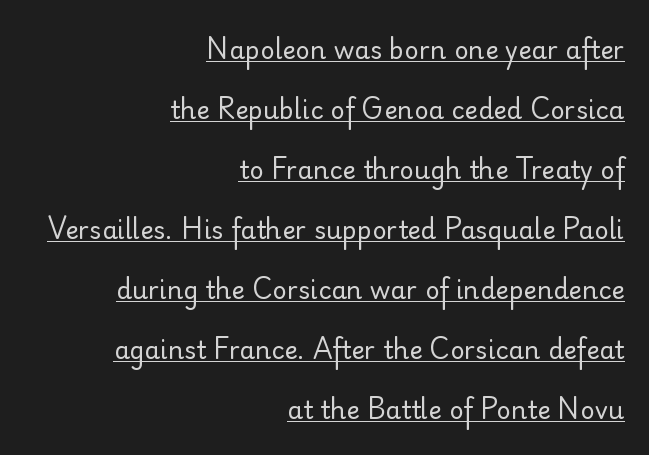
Q: Is the text bold? A: No.
Q: Is the text italic (slanted)? A: No, it is upright.
Q: Is the text underlined? A: Yes.
Q: How is the paragraph aligned? A: Right-aligned.
Q: Is the spacing between letters normal or unusually wide? A: Normal.
Q: Is the spacing between lines tight, normal or loose? A: Loose.
